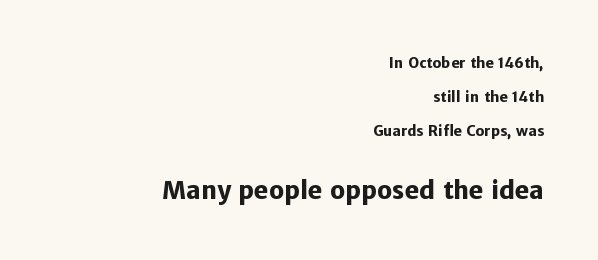
The image shows 24 px bold type, upright; set right-aligned, loose line spacing (2.42x), normal letter spacing, not underlined; the second (bottom) block is 1.71x larger.
